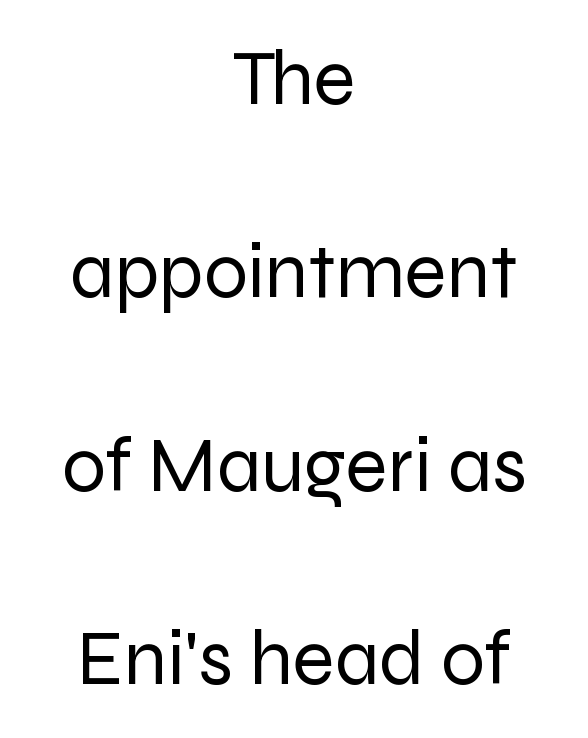
The image shows 78 px regular-weight sans-serif type, upright; set centered, loose line spacing (2.48x), normal letter spacing, not underlined; low stroke contrast and a medium x-height.
